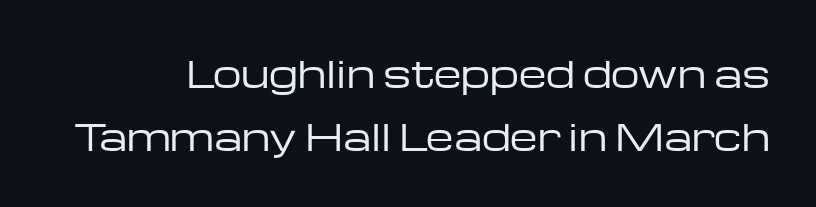
Has an underline been added? It has not. This rendering employs a face without finishing strokes, i.e., a sans-serif. Here the glyphs are tracked normally, forming tight word shapes. The letters stand straight up with perfectly vertical stems. You could not count columns in this text — the font is proportionally spaced. Compared with a typical body face, this is equally light or lighter still.
